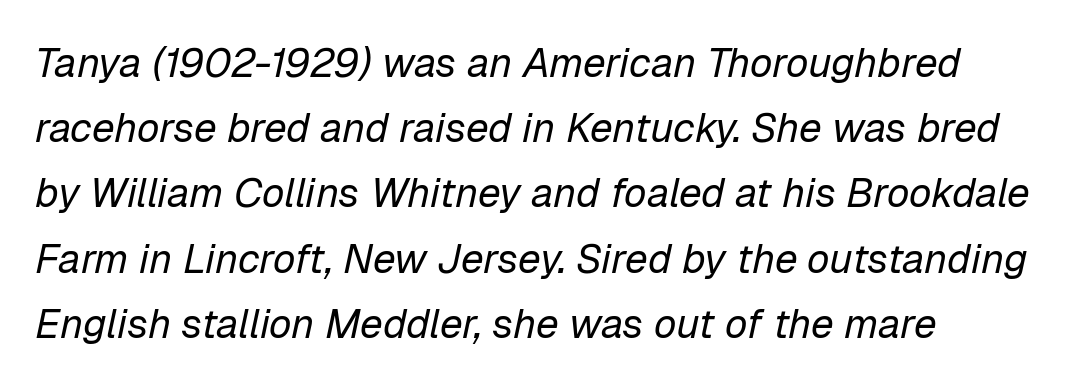
One-word summary of the alignment: left. Each letter keeps its own natural width here, so spacing adapts to shape. The baseline area is clear. Each word holds together tightly as a unit, with standard inter-letter gaps. Stems here are at most as thick as an everyday book face. Line spacing here is normal.
